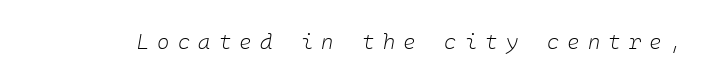
{"italic": "yes", "lean": "right", "slant_degrees": 10, "bold": "no", "underline": "no", "letter_spacing": "wide", "letter_spacing_em": 0.39, "glyph_px": 21}
